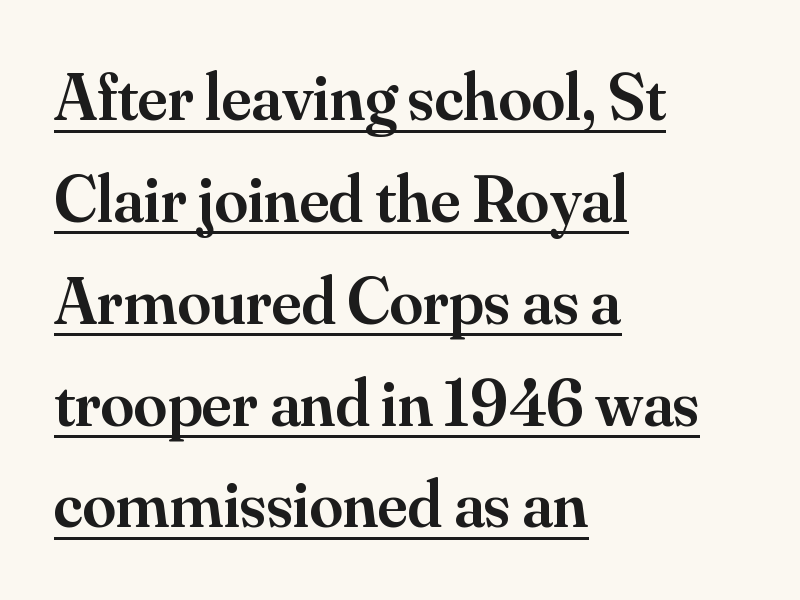
The image shows 67 px semibold serif type, upright; set left-aligned, normal line spacing (1.52x), normal letter spacing, underlined; medium stroke contrast and a small x-height.
